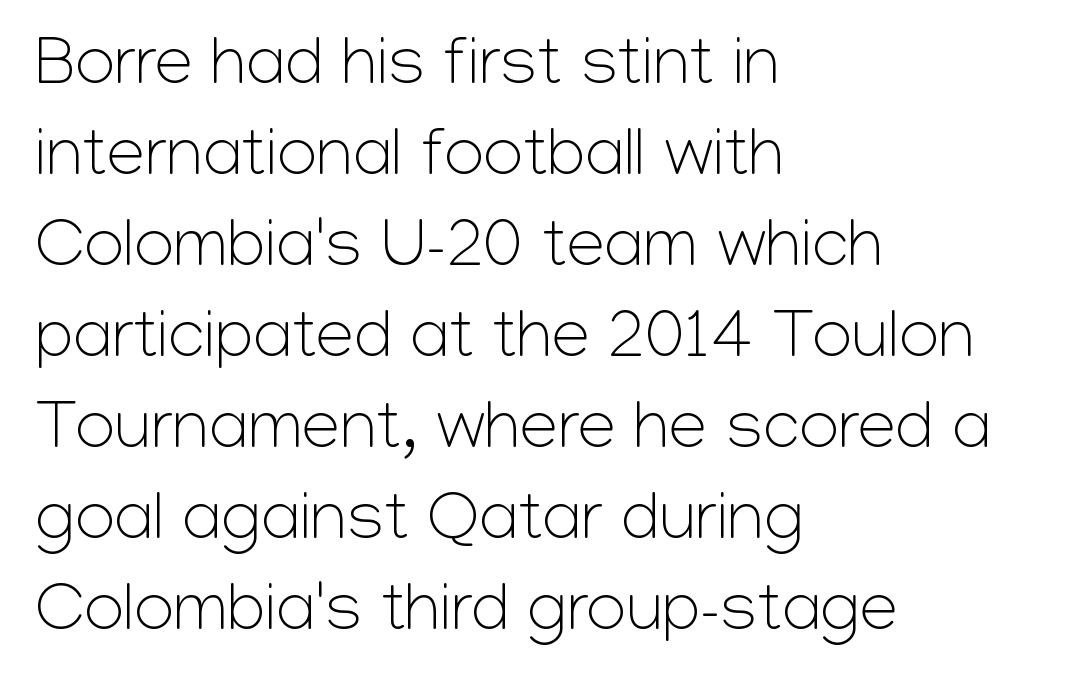
The image shows 69 px light sans-serif type, upright; set left-aligned, normal line spacing (1.32x), normal letter spacing, not underlined; low stroke contrast and a medium x-height.
